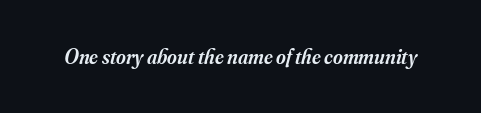
Slightly chunky letters — semibold, I'd say, not full bold. Posture: slanted. No extra tracking has been applied to these lines. Plain, unruled lines of type.
